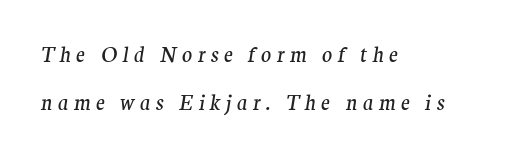
Q: Is the text bold? A: No.
Q: Is the text italic (slanted)? A: Yes, it leans right by about 9 degrees.
Q: Is the text underlined? A: No.
Q: How is the paragraph aligned? A: Left-aligned.
Q: Is the spacing between letters normal or unusually wide? A: Unusually wide.
Q: Is the spacing between lines tight, normal or loose? A: Loose.
